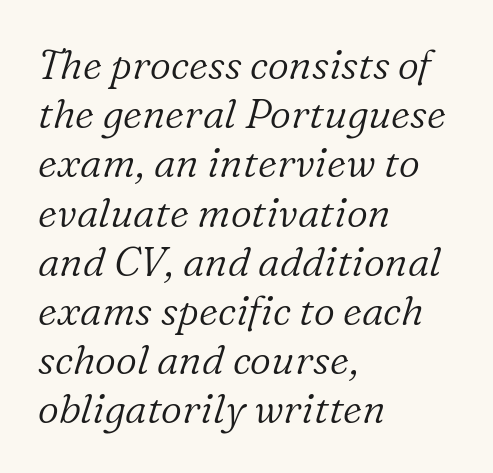
{"serif": "yes", "italic": "yes", "lean": "right", "slant_degrees": 16, "bold": "no", "weight": "light", "width": "normal", "stroke_contrast": "low", "x_height": "medium", "monospaced": "no", "underline": "no", "align": "left", "line_spacing_ratio": 1.2, "letter_spacing": "normal", "letter_spacing_em": 0.0, "glyph_px": 41}
